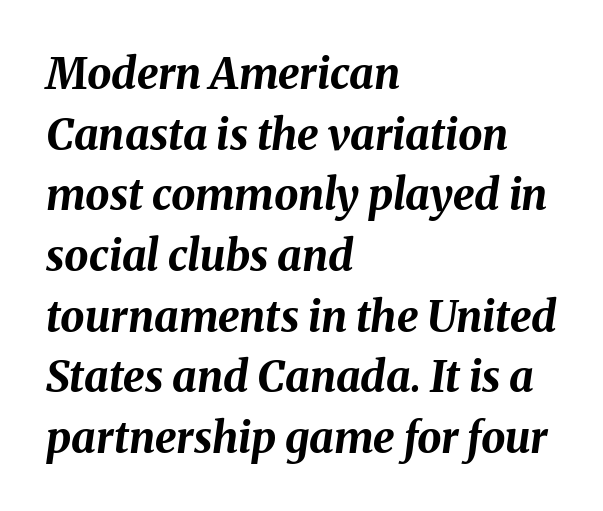
Q: Is the text bold? A: Yes.
Q: Is the text italic (slanted)? A: Yes, it leans right by about 8 degrees.
Q: Is the text underlined? A: No.
Q: How is the paragraph aligned? A: Left-aligned.
Q: Is the spacing between letters normal or unusually wide? A: Normal.
Q: Is the spacing between lines tight, normal or loose? A: Normal.
Q: Width (condensed, normal, or wide)? A: Normal.
Q: Stroke contrast? A: Medium.
Q: x-height? A: Medium.
Q: Monospaced? A: No.
